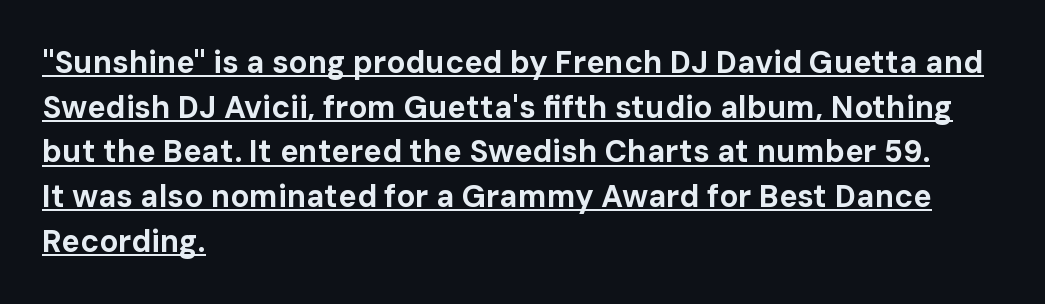
You could not count columns in this text — the font is proportionally spaced. The typography opts for an upright posture over an oblique one. Every word sits above its own underline. The designer went with a sans here, leaving each stem footless. I'd describe the lettering as bold — thick and assertive. These lines stack with their left ends in a neat column.
